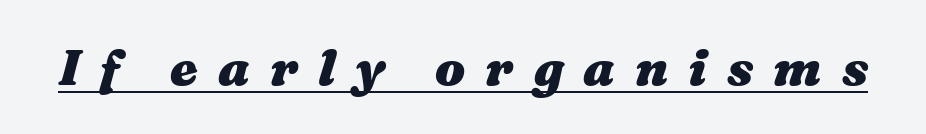
You'd pick this weight for a headline — it's a proper bold. A baseline rule has been typeset under these characters. This sample uses an oblique cut, with every glyph tilted off the vertical. Here the glyphs are tracked loosely, breaking word shapes into spaced letters. Note the varied advance widths — an 'i' is clearly narrower than an 'm'.
